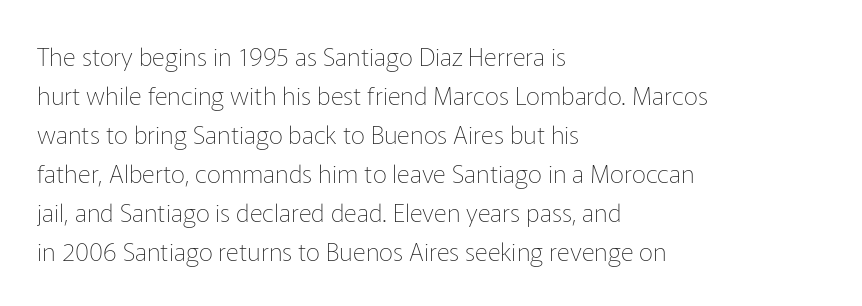
The space between consecutive lines is moderate. In terms of letterspacing, this is plain default setting. This rendering features lettering with no underline. Is the stroke heavy? The answer is a plain regular-or-lighter.
